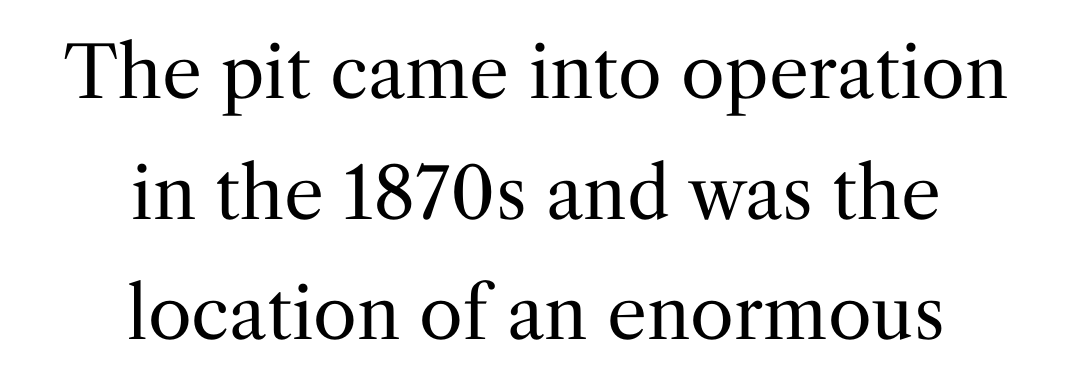
A light-to-regular cut is what we see here. The rendering positions every line midway between the sides. Do the letters lean? They stand straight. The passage shown is typed in a proportional face where columns would drift.
